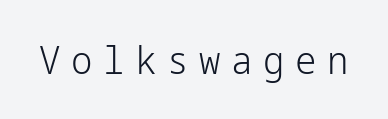
In terms of posture, this sample is upright. Is the type heavy? It reads as light-to-regular instead. Descenders hang freely into open space. A typesetter would label this face a sans.
